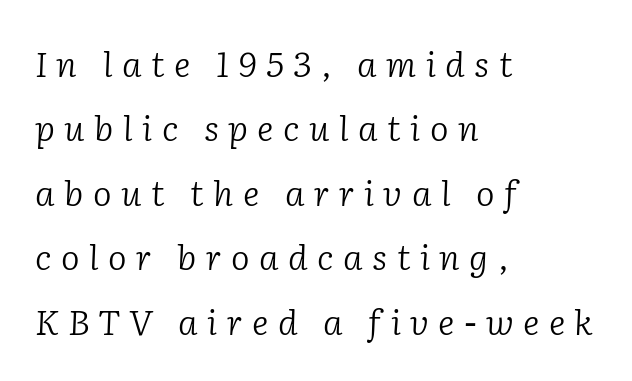
{"serif": "yes", "italic": "yes", "lean": "right", "slant_degrees": 2, "bold": "no", "weight": "light", "width": "normal", "stroke_contrast": "low", "x_height": "medium", "monospaced": "no", "underline": "no", "align": "left", "line_spacing_ratio": 1.84, "letter_spacing": "wide", "letter_spacing_em": 0.27, "glyph_px": 35}
